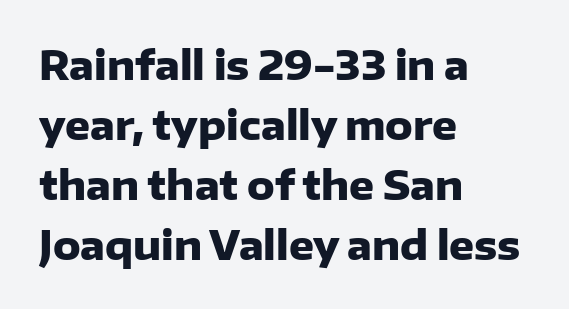
The face used here is a sans, in the tradition of grotesques and geometrics. The specimen omits any rule beneath the text block's lines. Summary of weight: heavy, a full bold. Each new line begins a customary step beneath the previous one. Quick note: not italic, upright.
